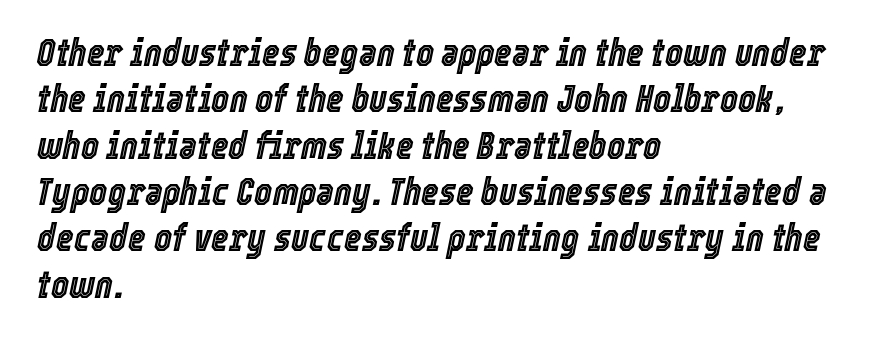
In terms of letterspacing, this is plain default setting. The strip under each line holds only bare page. When letters slant like this, we call the style italic. Think of a printed novel: that variable character pitch is what you see here. The text block is weighted toward the left margin, trailing off unevenly rightward.
